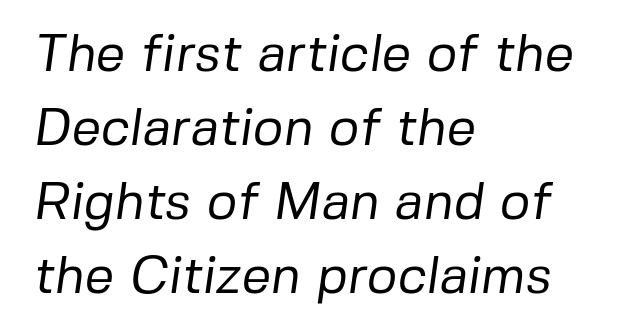
These lines keep a tight, regular rhythm from letter to letter. Serif or sans? Sans — the stroke terminals are bare. A quiet, ordinary-to-light weight characterises the typeface. The text block is weighted toward the left margin, trailing off unevenly rightward. A typesetter would call this leading conventional body-copy spacing. Nobody drew a line under any word here.
